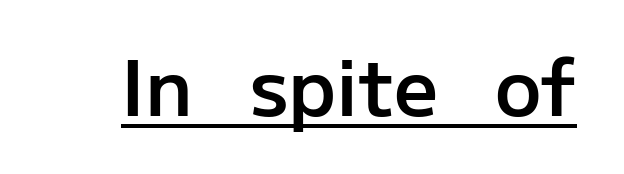
The image shows 77 px semibold sans-serif type, upright; set normal letter spacing, underlined; low stroke contrast and a medium x-height.
